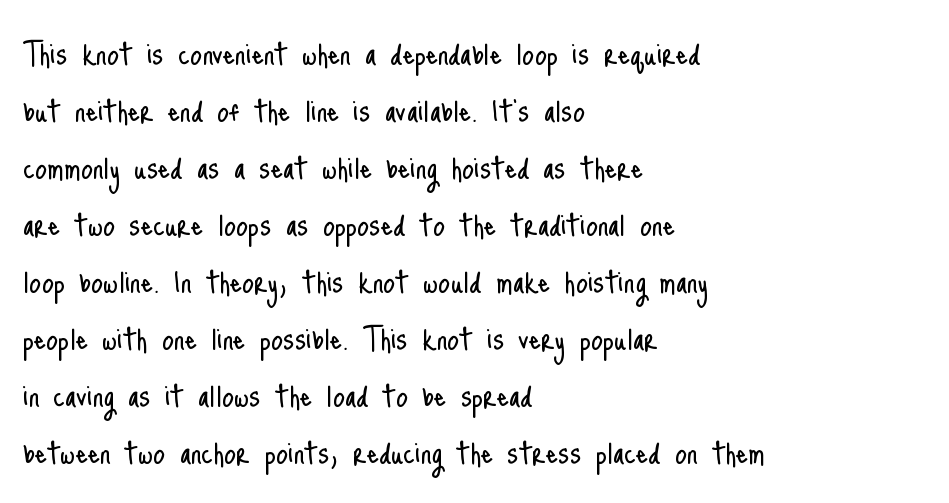
{"serif": "no", "italic": "no", "bold": "no", "weight": "light", "width": "condensed", "stroke_contrast": "low", "x_height": "small", "monospaced": "no", "underline": "no", "align": "left", "line_spacing": "normal", "line_spacing_ratio": 1.5, "letter_spacing": "normal", "letter_spacing_em": 0.0, "glyph_px": 38}
